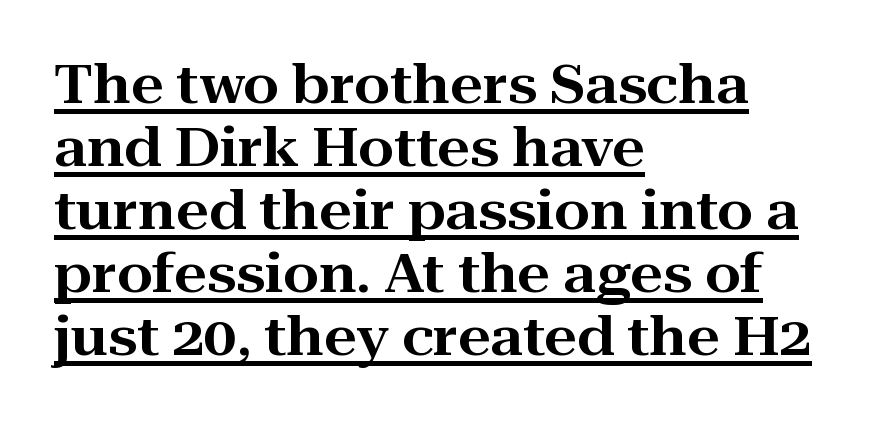
The passage shown is typed in a proportional face where columns would drift. This sample uses a serif face. Which margin do the lines hug? The left one — the right edge is uneven. The gaps between neighbouring characters are ordinary and unremarkable. The lettering holds an erect, upright posture throughout. The lettering is marked with a stroke running underneath it.
